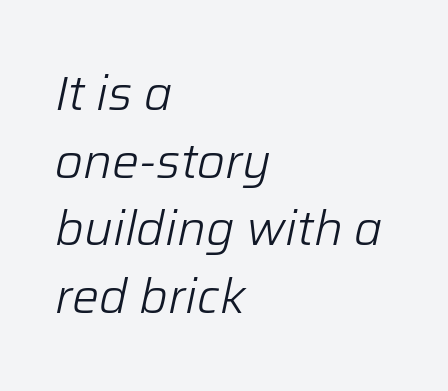
{"italic": "yes", "lean": "right", "slant_degrees": 12, "bold": "no", "weight": "light", "width": "normal", "stroke_contrast": "low", "x_height": "medium", "monospaced": "no", "underline": "no", "align": "left", "line_spacing": "normal", "line_spacing_ratio": 1.41, "letter_spacing": "normal", "letter_spacing_em": 0.0, "glyph_px": 48}
